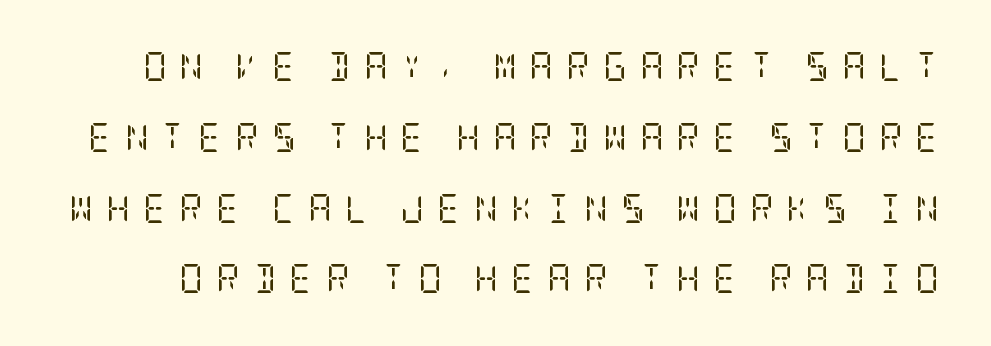
Check where the strokes stop: tiny serifs finish them off. Widely set lines give the paragraph a tall, airy silhouette. The strokes carry an ordinary text weight at most. This sample uses an upright cut, with every glyph sitting square on the baseline. Decoration check: the copy has no underline. Each word looks stretched out because of the extra space between its letters.
